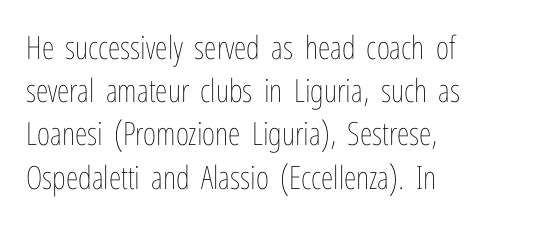
Q: Is the text bold? A: No.
Q: Is the text italic (slanted)? A: No, it is upright.
Q: Is the text underlined? A: No.
Q: How is the paragraph aligned? A: Left-aligned.
Q: Is the spacing between letters normal or unusually wide? A: Normal.
Q: Is the spacing between lines tight, normal or loose? A: Normal.
Q: Width (condensed, normal, or wide)? A: Condensed.
Q: Stroke contrast? A: Low.
Q: x-height? A: Medium.
Q: Monospaced? A: No.
